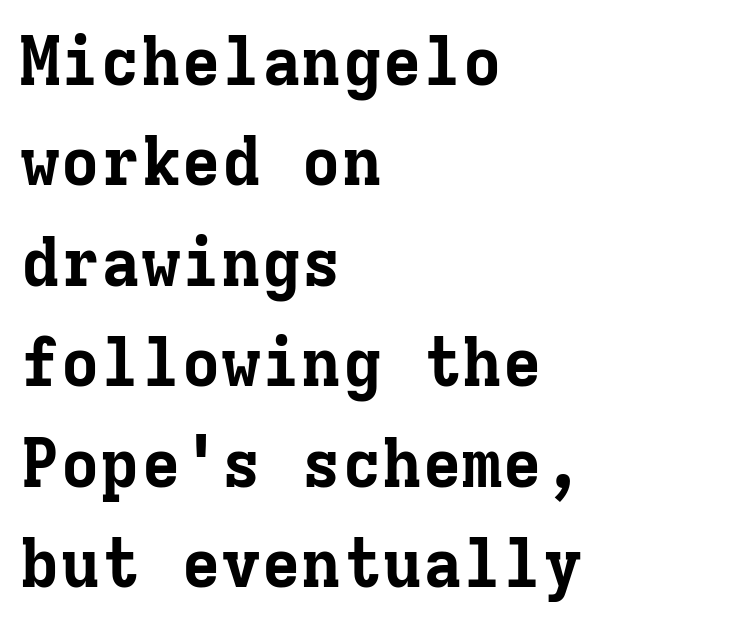
The image shows 67 px bold serif type, upright, monospaced; set left-aligned, normal line spacing (1.5x), normal letter spacing, not underlined; low stroke contrast and a medium x-height.
